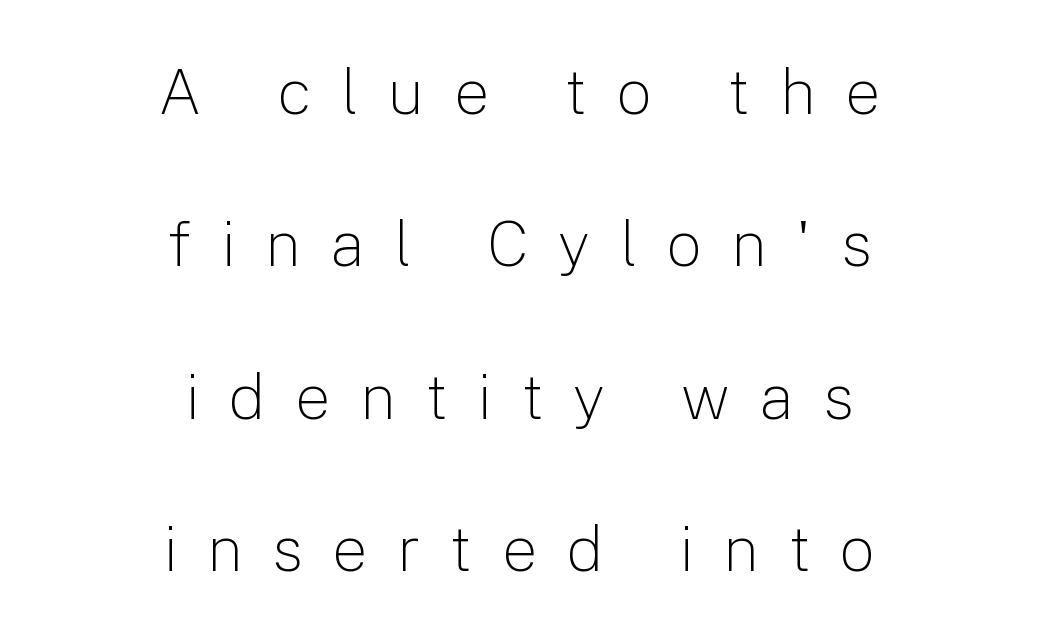
{"serif": "no", "italic": "no", "bold": "no", "weight": "light", "width": "normal", "stroke_contrast": "low", "x_height": "medium", "monospaced": "no", "underline": "no", "align": "center", "line_spacing": "loose", "line_spacing_ratio": 2.42, "letter_spacing": "wide", "letter_spacing_em": 0.47, "glyph_px": 63}
